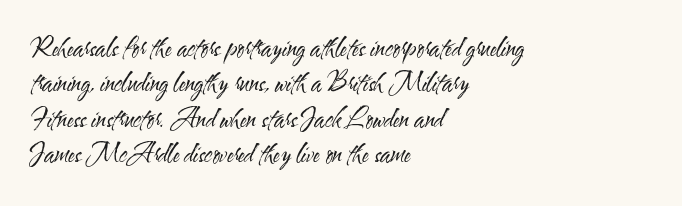
The image shows 25 px text type; set left-aligned, normal line spacing (1.42x), normal letter spacing, not underlined.
